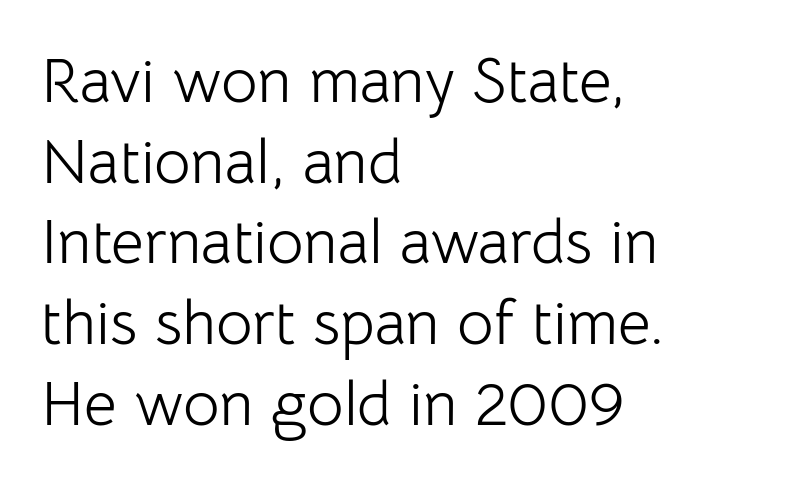
Q: Is the text bold? A: No.
Q: Is the text italic (slanted)? A: No, it is upright.
Q: Is the typeface a serif or a sans-serif typeface? A: Sans-serif.
Q: Is the text underlined? A: No.
Q: How is the paragraph aligned? A: Left-aligned.
Q: Is the spacing between letters normal or unusually wide? A: Normal.
Q: Is the spacing between lines tight, normal or loose? A: Normal.
Q: Width (condensed, normal, or wide)? A: Normal.
Q: Stroke contrast? A: Low.
Q: x-height? A: Medium.
Q: Monospaced? A: No.
